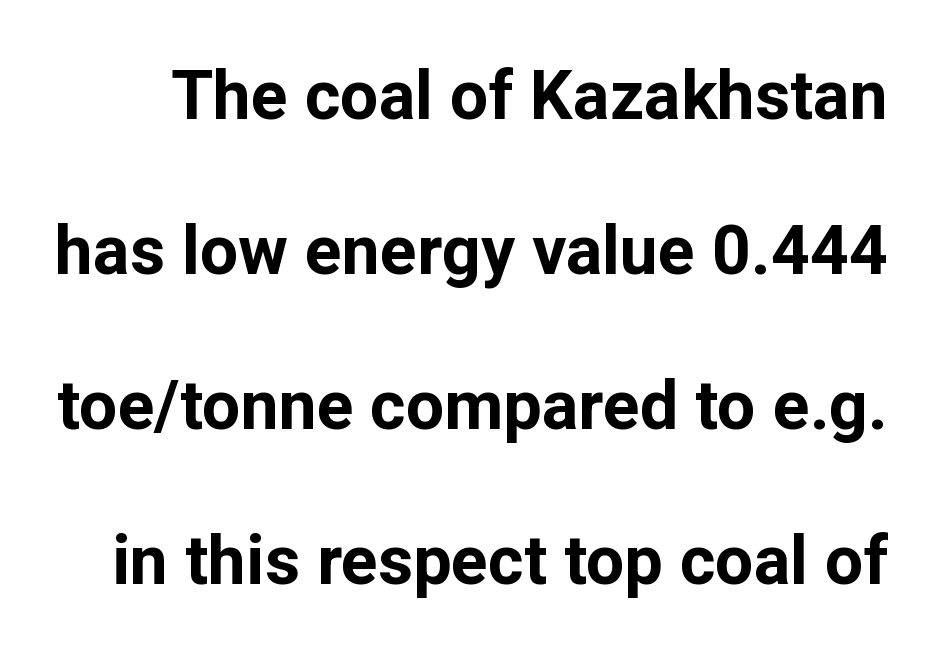
The image shows 68 px bold sans-serif type, upright; set loose line spacing (2.28x), normal letter spacing, not underlined; low stroke contrast and a medium x-height.
